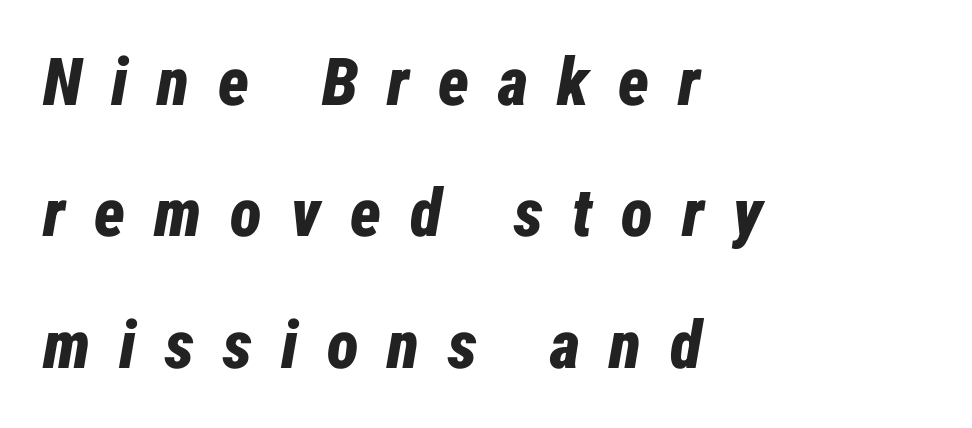
Q: Is the text bold? A: Yes.
Q: Is the text italic (slanted)? A: Yes, it leans right by about 12 degrees.
Q: Is the text underlined? A: No.
Q: How is the paragraph aligned? A: Left-aligned.
Q: Is the spacing between letters normal or unusually wide? A: Unusually wide.
Q: Is the spacing between lines tight, normal or loose? A: Loose.
Q: Width (condensed, normal, or wide)? A: Condensed.
Q: Stroke contrast? A: Low.
Q: x-height? A: Medium.
Q: Monospaced? A: No.
